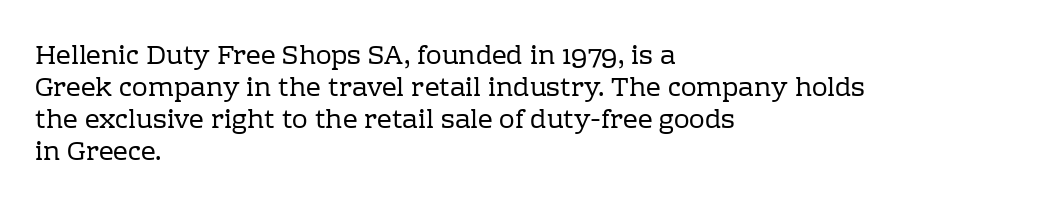
{"italic": "no", "bold": "no", "underline": "no", "align": "left", "line_spacing_ratio": 1.23, "letter_spacing": "normal", "letter_spacing_em": 0.0, "glyph_px": 26}
